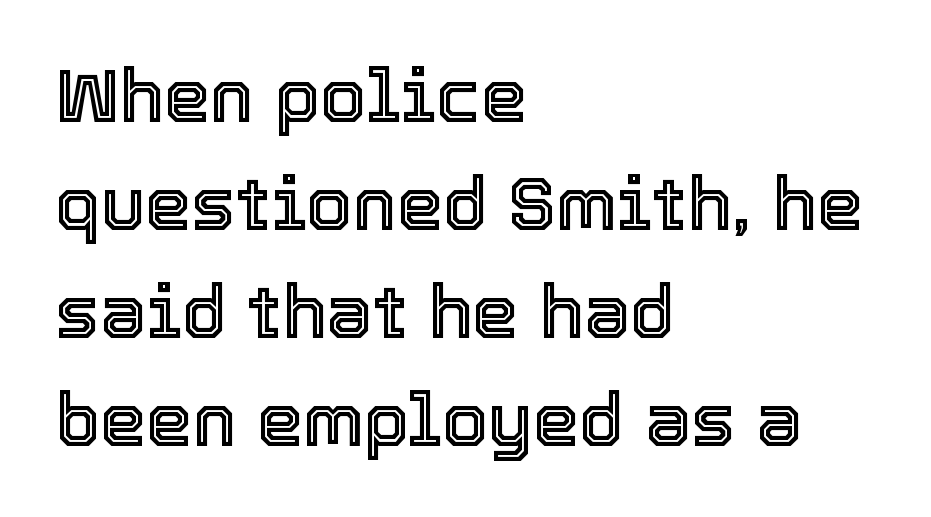
The image shows 74 px text type, upright; set left-aligned, normal line spacing (1.46x), normal letter spacing, not underlined; a medium x-height.
